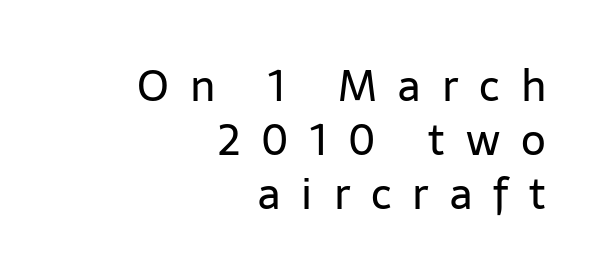
Q: Is the text bold? A: No.
Q: Is the text italic (slanted)? A: No, it is upright.
Q: Is the typeface a serif or a sans-serif typeface? A: Sans-serif.
Q: Is the text underlined? A: No.
Q: How is the paragraph aligned? A: Right-aligned.
Q: Is the spacing between letters normal or unusually wide? A: Unusually wide.
Q: Is the spacing between lines tight, normal or loose? A: Normal.
Q: Width (condensed, normal, or wide)? A: Normal.
Q: Stroke contrast? A: Low.
Q: x-height? A: Medium.
Q: Monospaced? A: No.
